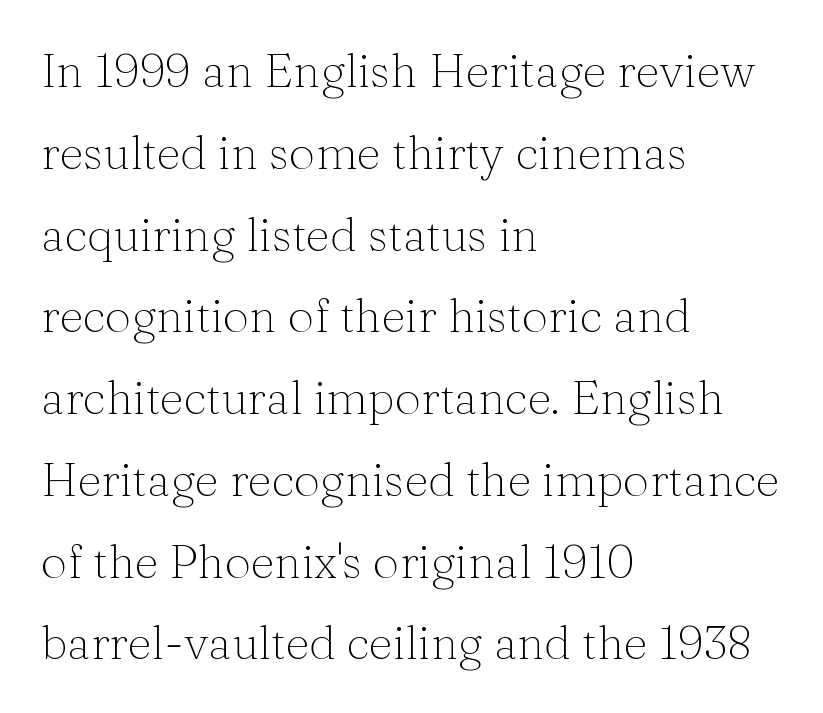
The image shows 47 px thin serif type, upright; set left-aligned, line spacing 1.74x, normal letter spacing, not underlined; medium stroke contrast and a medium x-height.
